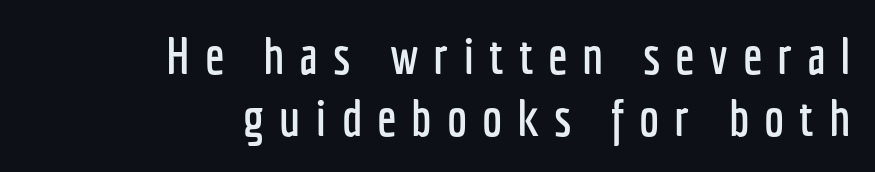
If you drew a line through each stem, it would be perfectly vertical. The face used here is proportionally spaced, like ordinary book or web type. Examine the stroke ends and you'll find no serifs. The rendering anchors every line to the right-hand side.
